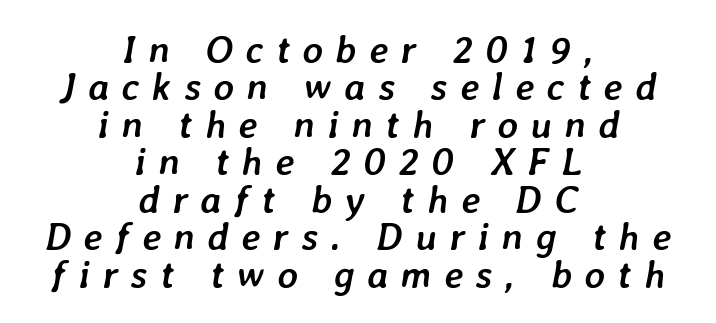
Q: Is the text bold? A: Yes.
Q: Is the text italic (slanted)? A: Yes, it leans right by about 7 degrees.
Q: Is the text underlined? A: No.
Q: How is the paragraph aligned? A: Centered.
Q: Is the spacing between letters normal or unusually wide? A: Unusually wide.
Q: Is the spacing between lines tight, normal or loose? A: Tight.
Q: Width (condensed, normal, or wide)? A: Normal.
Q: Stroke contrast? A: Low.
Q: x-height? A: Medium.
Q: Monospaced? A: No.
